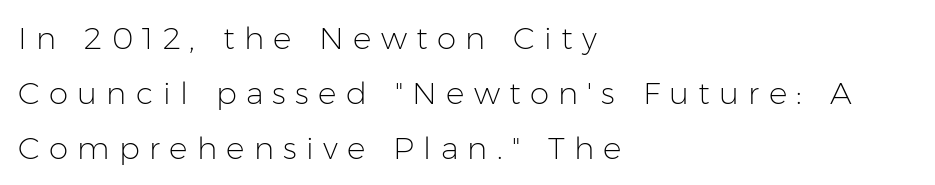
Q: Is the text bold? A: No.
Q: Is the text italic (slanted)? A: No, it is upright.
Q: Is the typeface a serif or a sans-serif typeface? A: Sans-serif.
Q: Is the text underlined? A: No.
Q: How is the paragraph aligned? A: Left-aligned.
Q: Is the spacing between letters normal or unusually wide? A: Unusually wide.
Q: Width (condensed, normal, or wide)? A: Normal.
Q: Stroke contrast? A: Low.
Q: x-height? A: Medium.
Q: Monospaced? A: No.
